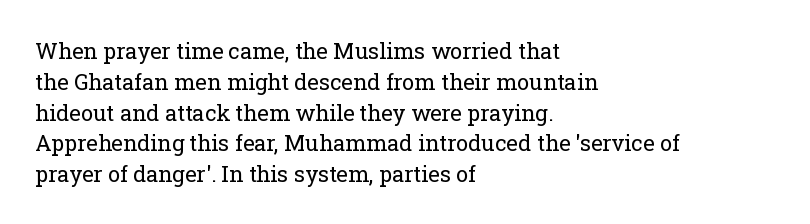
Summary of vertical rhythm: regular, with standard interline spacing. Short note: letters normally spaced. The font's upright variant was chosen for this text. Casual observation: everything's shoved over to the left.
